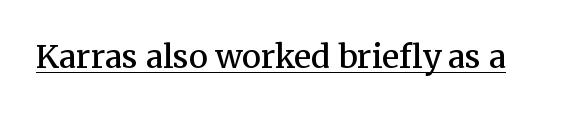
{"serif": "yes", "italic": "no", "bold": "semi", "weight": "semibold", "width": "normal", "stroke_contrast": "medium", "x_height": "medium", "monospaced": "no", "underline": "yes", "letter_spacing": "normal", "letter_spacing_em": 0.0, "glyph_px": 32}
